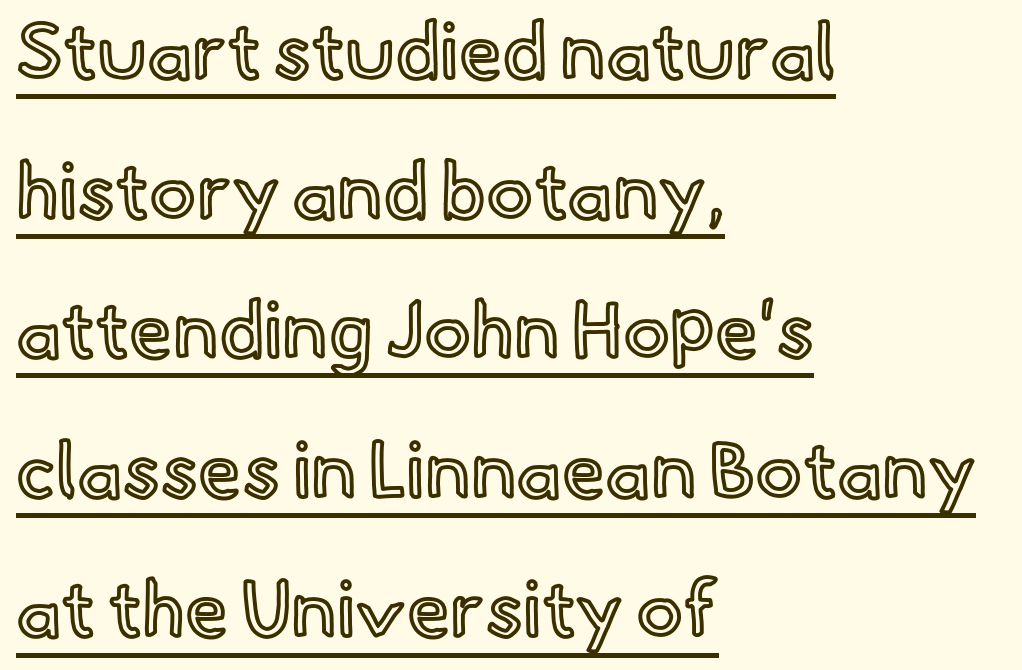
Q: Is the text italic (slanted)? A: No, it is upright.
Q: Is the text underlined? A: Yes.
Q: How is the paragraph aligned? A: Left-aligned.
Q: Is the spacing between letters normal or unusually wide? A: Normal.
Q: Width (condensed, normal, or wide)? A: Normal.
Q: x-height? A: Small.
Q: Monospaced? A: No.
